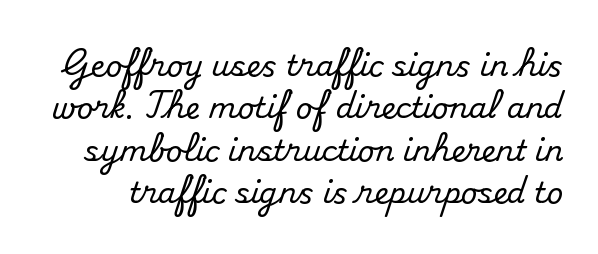
{"serif": "yes", "width": "normal", "stroke_contrast": "medium", "x_height": "small", "monospaced": "no", "underline": "no", "line_spacing": "normal", "line_spacing_ratio": 1.46, "letter_spacing": "normal", "letter_spacing_em": 0.0, "glyph_px": 29}
